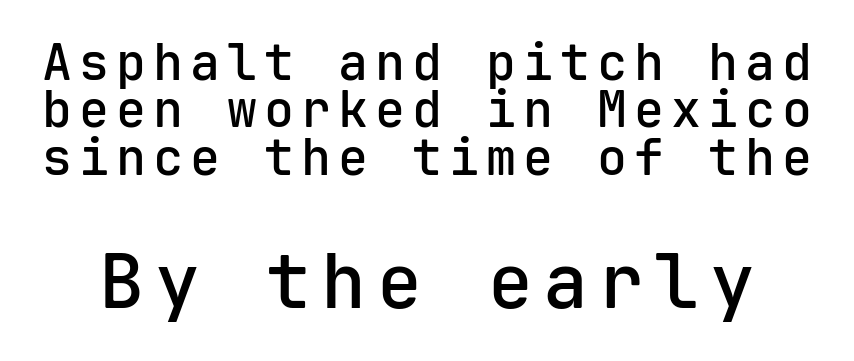
Q: Is the text bold? A: Semi-bold.
Q: Is the text italic (slanted)? A: No, it is upright.
Q: Is the typeface a serif or a sans-serif typeface? A: Sans-serif.
Q: Is the text underlined? A: No.
Q: Is the spacing between lines tight, normal or loose? A: Tight.
Q: Which block of text is set in a larger size, the first (top) or the second (bottom)? A: The second (bottom) one.
Q: Width (condensed, normal, or wide)? A: Normal.
Q: Stroke contrast? A: Low.
Q: x-height? A: Medium.
Q: Monospaced? A: Yes.
